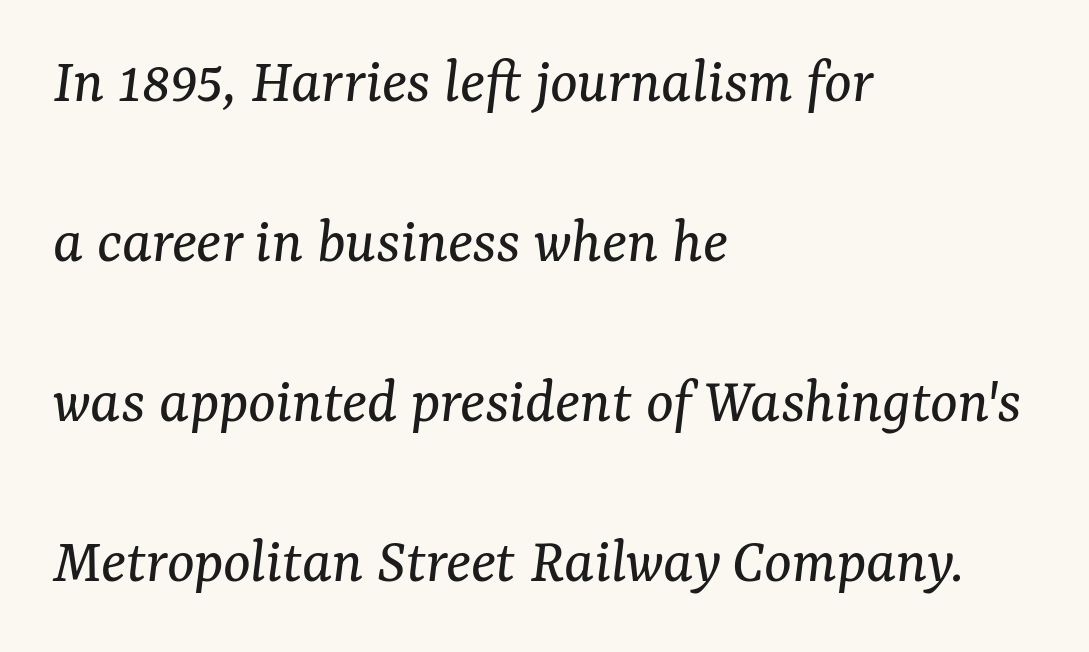
The block of text is sparse from top to bottom, with ample space between rows. The glyphs in this specimen are seriffed. Rendered with sloped, italic letterforms. A typesetter would call this proportional, since set widths differ per character. Type without underlining.
